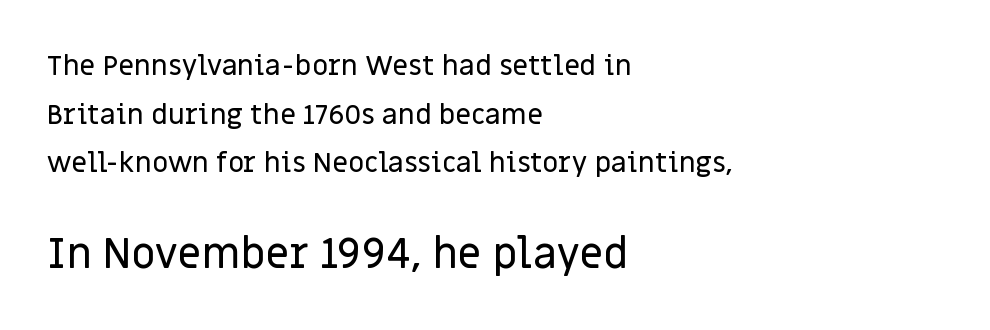
The image shows 42 px sans-serif type, upright; set left-aligned, line spacing 1.74x, normal letter spacing, not underlined; the second (bottom) block is 1.5x larger; low stroke contrast and a large x-height.
